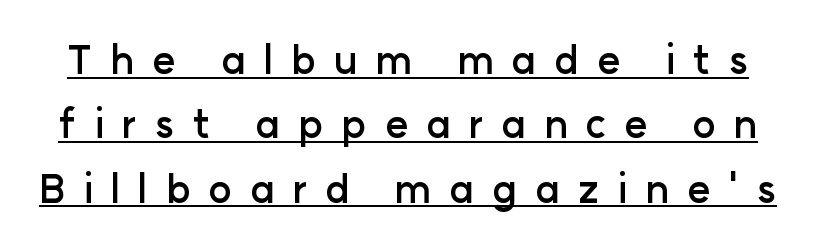
Baseline-to-baseline distance is the conventional proportion of letter height. Each letter keeps its own natural width here, so spacing adapts to shape. Typographic density is high because the face is bold. The text was rendered using a sans face with plain stroke endings. Students, observe the line beneath the letters — that is underlining.
